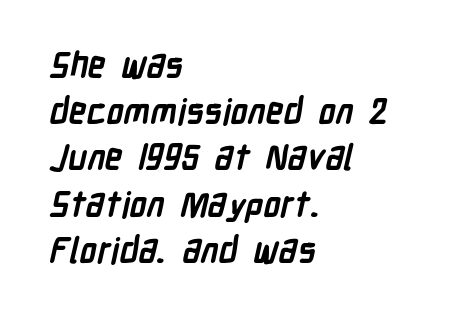
{"serif": "no", "bold": "yes", "weight": "semibold", "width": "condensed", "stroke_contrast": "low", "x_height": "medium", "monospaced": "no", "underline": "no", "align": "left", "line_spacing": "normal", "line_spacing_ratio": 1.32, "letter_spacing": "normal", "letter_spacing_em": 0.0, "glyph_px": 35}
